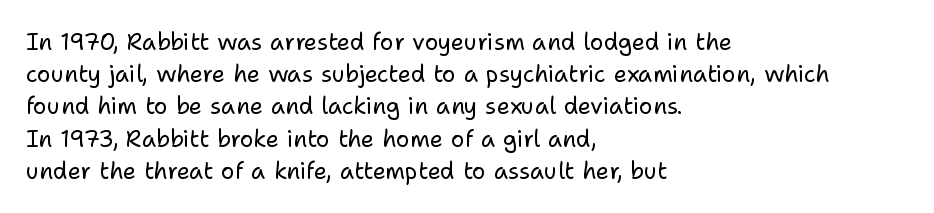
Regarding leading, the lines here are spaced in the standard way. The setting favours the left margin, as ordinary paragraphs usually do. The typeface has the unassuming heft of standard copy or less. The tracking reads as untouched default to a designer's eye. Type without underlining. Vertical strokes here are truly vertical.
